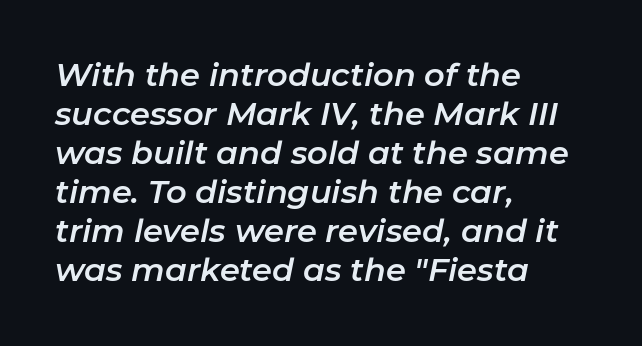
{"italic": "yes", "lean": "right", "slant_degrees": 11, "width": "normal", "stroke_contrast": "low", "x_height": "medium", "monospaced": "no", "underline": "no", "align": "left", "line_spacing_ratio": 1.22, "letter_spacing": "normal", "letter_spacing_em": 0.0, "glyph_px": 32}
